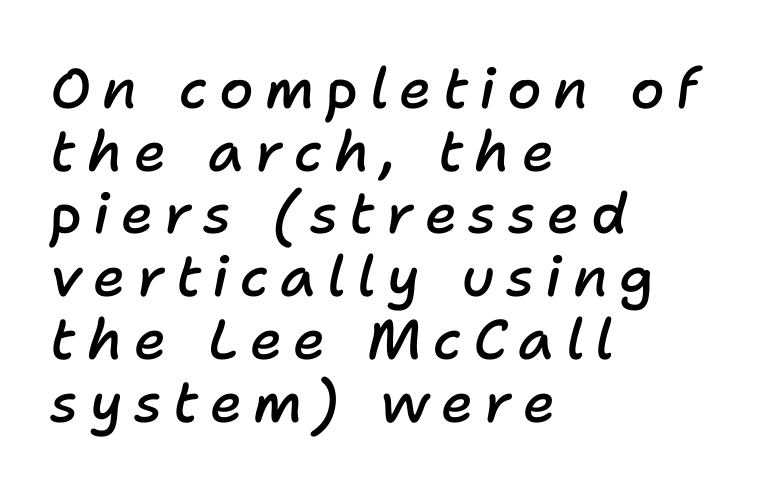
A typesetter would call this proportional, since set widths differ per character. Honestly, there is no underline to notice here at all. Letter spacing: wide. Compared with an ordinary text face, these strokes are moderately heavier — a semibold.
